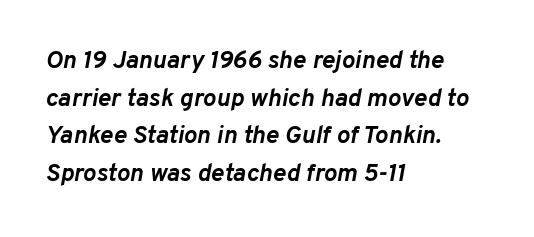
Q: Is the text bold? A: Yes.
Q: Is the text italic (slanted)? A: Yes, it leans right by about 10 degrees.
Q: Is the text underlined? A: No.
Q: How is the paragraph aligned? A: Left-aligned.
Q: Is the spacing between letters normal or unusually wide? A: Normal.
Q: Is the spacing between lines tight, normal or loose? A: Normal.
